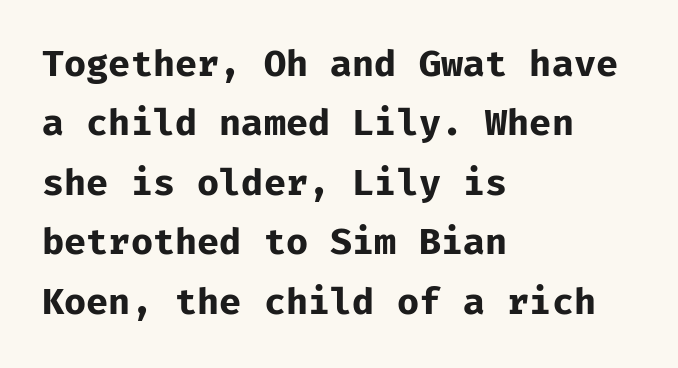
Q: Is the text bold? A: Yes.
Q: Is the text italic (slanted)? A: No, it is upright.
Q: Is the typeface a serif or a sans-serif typeface? A: Sans-serif.
Q: Is the text underlined? A: No.
Q: How is the paragraph aligned? A: Left-aligned.
Q: Is the spacing between letters normal or unusually wide? A: Normal.
Q: Is the spacing between lines tight, normal or loose? A: Normal.
Q: Width (condensed, normal, or wide)? A: Normal.
Q: Stroke contrast? A: Low.
Q: x-height? A: Medium.
Q: Monospaced? A: Yes.
